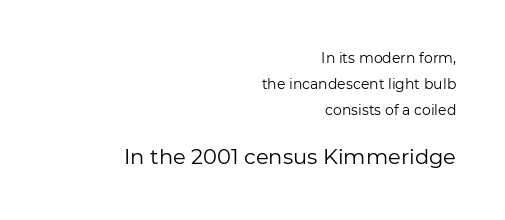
Underline: absent. Tracking value appears to be zero — textbook default spacing. Heft: none added — not bold. Size hierarchy here favors the trailing block over the leading one. A typesetter would mark this as roman, not italic. Is the block centered? No — it sits flush against the right margin.
